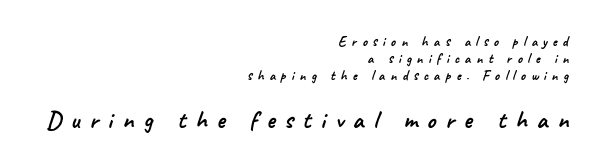
The image shows 25 px text type; set right-aligned, line spacing 1.23x, unusually wide letter spacing (+0.38 em), not underlined; the second (bottom) block is 1.79x larger.
